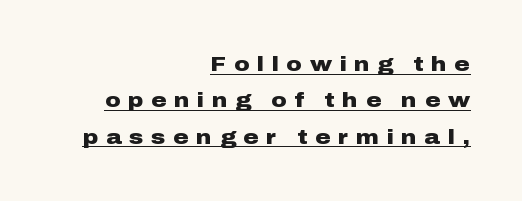
Q: Is the text bold? A: Yes.
Q: Is the text italic (slanted)? A: No, it is upright.
Q: Is the text underlined? A: Yes.
Q: How is the paragraph aligned? A: Right-aligned.
Q: Is the spacing between letters normal or unusually wide? A: Unusually wide.
